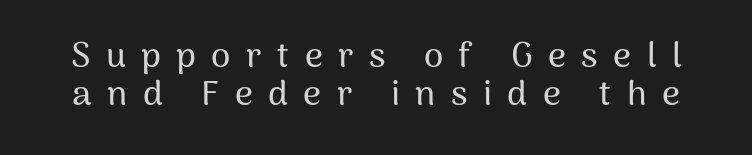
This block would grow much taller if given ordinary leading; it's compressed now. The letters advance in unequal steps, a hallmark of proportional type. Look at the tracking — it's clearly loosened, letters drifting apart. Bare-footed words on every line.
